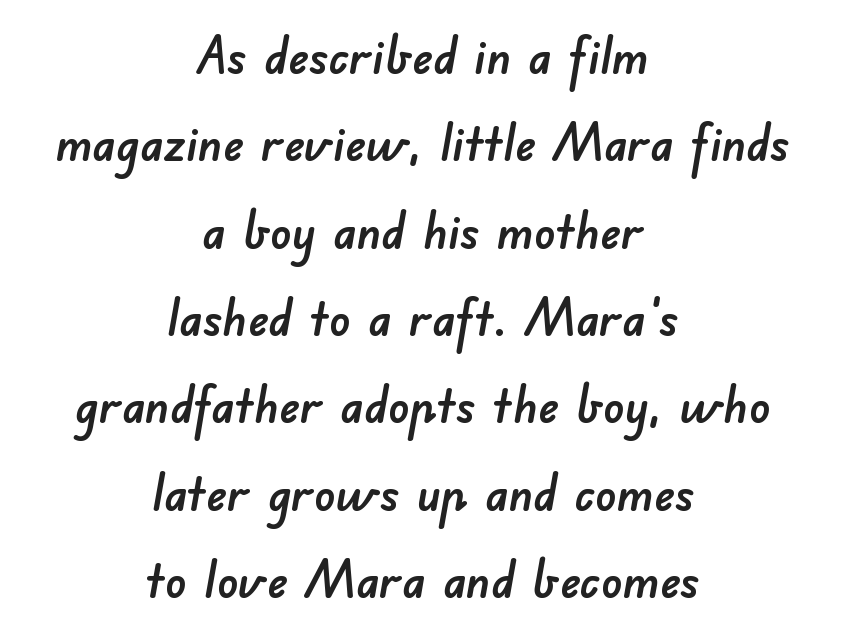
Q: Is the typeface a serif or a sans-serif typeface? A: Sans-serif.
Q: Is the text underlined? A: No.
Q: How is the paragraph aligned? A: Centered.
Q: Is the spacing between letters normal or unusually wide? A: Normal.
Q: Is the spacing between lines tight, normal or loose? A: Normal.
Q: Width (condensed, normal, or wide)? A: Normal.
Q: Stroke contrast? A: Low.
Q: x-height? A: Small.
Q: Monospaced? A: No.
